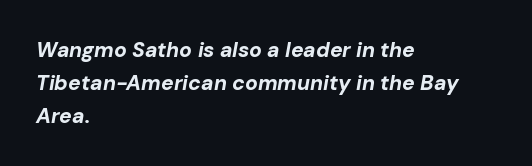
Characters are canted at an angle relative to the baseline's perpendicular. Caption: bold face, heavy strokes. Just letters on the line, the space beneath them empty. Each new line begins a customary step beneath the previous one. Line starts are locked; line ends wander. These lines keep a tight, regular rhythm from letter to letter.
